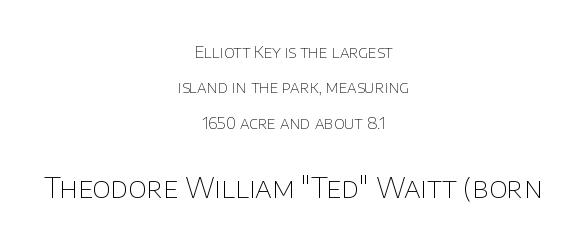
{"serif": "no", "italic": "no", "bold": "no", "weight": "thin", "width": "normal", "stroke_contrast": "low", "x_height": "large", "monospaced": "no", "underline": "no", "align": "center", "line_spacing": "loose", "line_spacing_ratio": 2.21, "letter_spacing": "normal", "letter_spacing_em": 0.0, "larger_block": "second", "size_ratio": 1.75, "glyph_px": 28}
